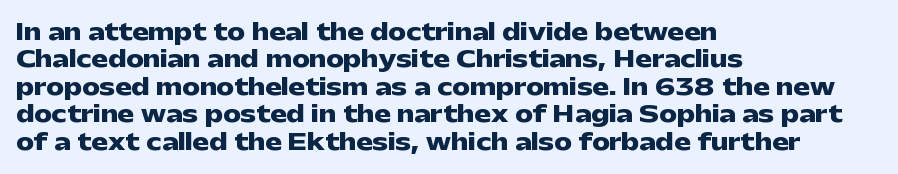
Q: Is the text bold? A: Yes.
Q: Is the text italic (slanted)? A: No, it is upright.
Q: Is the text underlined? A: No.
Q: How is the paragraph aligned? A: Left-aligned.
Q: Is the spacing between letters normal or unusually wide? A: Normal.
Q: Is the spacing between lines tight, normal or loose? A: Normal.
